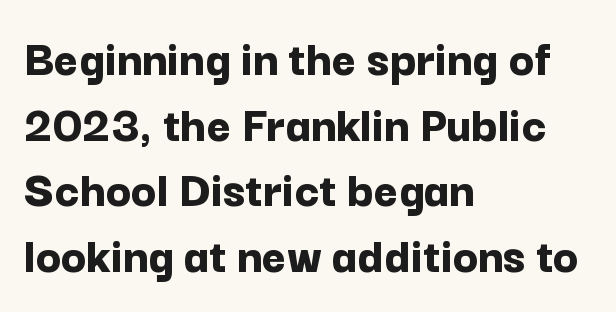
{"serif": "no", "italic": "no", "bold": "yes", "weight": "bold", "width": "normal", "stroke_contrast": "low", "x_height": "medium", "monospaced": "no", "underline": "no", "align": "left", "line_spacing": "normal", "line_spacing_ratio": 1.26, "letter_spacing": "normal", "letter_spacing_em": 0.0, "glyph_px": 52}
